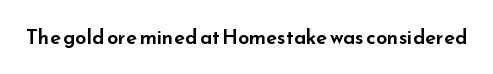
{"italic": "no", "underline": "no", "letter_spacing": "normal", "letter_spacing_em": 0.0, "glyph_px": 20}
